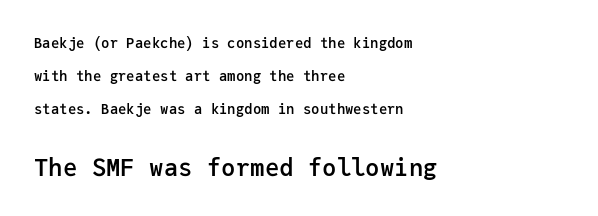
The image shows 24 px text type, upright; set left-aligned, loose line spacing (2.37x), normal letter spacing, not underlined; the second (bottom) block is 1.71x larger.
